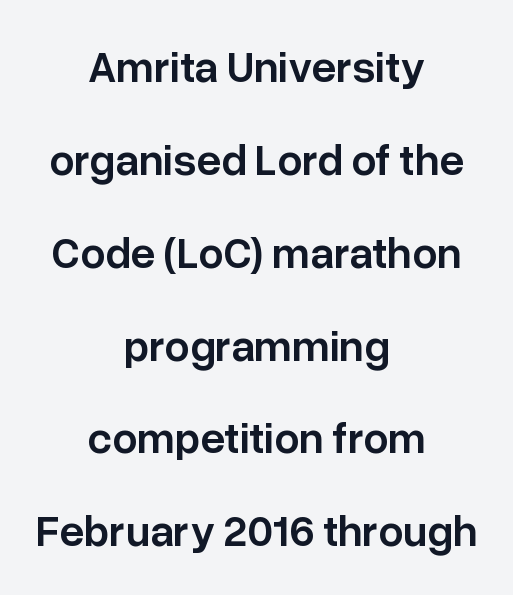
{"serif": "no", "italic": "no", "bold": "semi", "weight": "semibold", "width": "normal", "stroke_contrast": "low", "x_height": "medium", "monospaced": "no", "underline": "no", "align": "center", "line_spacing": "loose", "line_spacing_ratio": 2.11, "letter_spacing": "normal", "letter_spacing_em": 0.0, "glyph_px": 44}
